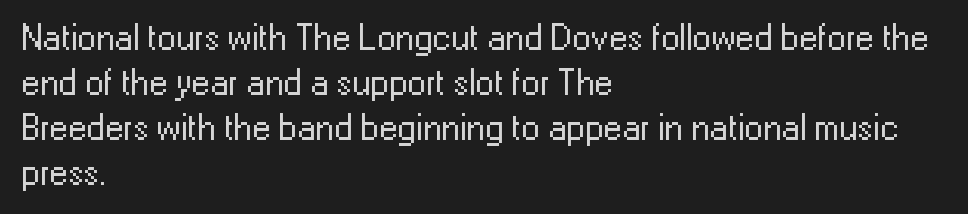
The passage shown is typed in a proportional face where columns would drift. Stems and bowls with no extra thickness — not bold. The letters stand upright; this is a roman face. Nope, no serifs anywhere on these letters. The setting favours the left margin, as ordinary paragraphs usually do. Just letters on the line, the space beneath them empty.
